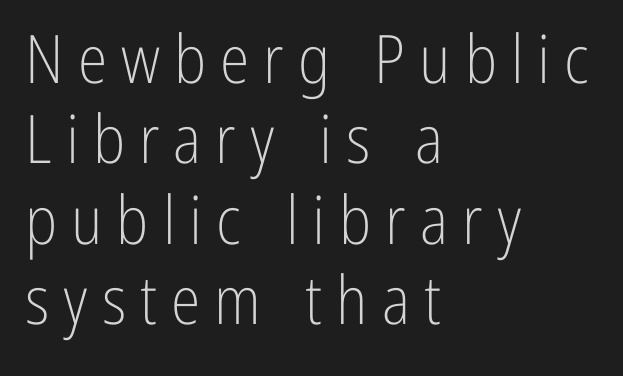
The image shows 67 px light, condensed sans-serif type, upright; set left-aligned, line spacing 1.2x, unusually wide letter spacing (+0.21 em), not underlined; low stroke contrast and a medium x-height.
